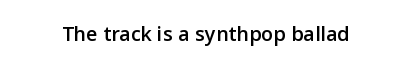
The image shows 22 px text type, upright; set normal letter spacing, not underlined.
